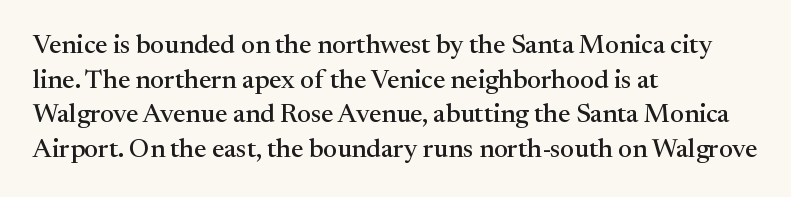
{"italic": "no", "underline": "no", "align": "left", "line_spacing": "normal", "line_spacing_ratio": 1.33, "letter_spacing": "normal", "letter_spacing_em": 0.0, "glyph_px": 26}
